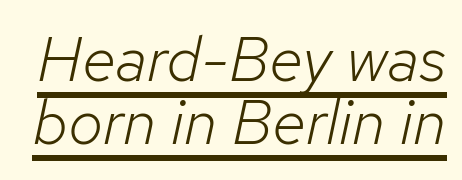
Q: Is the text bold? A: No.
Q: Is the text italic (slanted)? A: Yes, it leans right by about 12 degrees.
Q: Is the text underlined? A: Yes.
Q: Is the spacing between letters normal or unusually wide? A: Normal.
Q: Is the spacing between lines tight, normal or loose? A: Tight.
Q: Width (condensed, normal, or wide)? A: Normal.
Q: Stroke contrast? A: Low.
Q: x-height? A: Medium.
Q: Monospaced? A: No.
